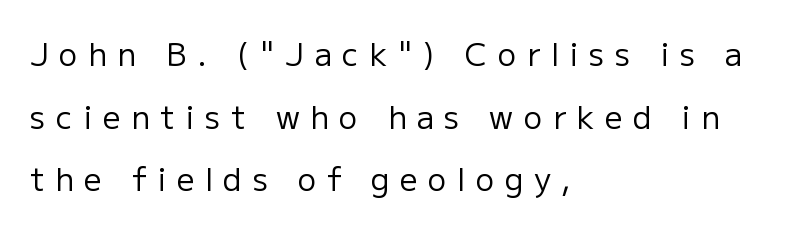
The image shows 31 px regular-weight sans-serif type, upright; set left-aligned, loose line spacing (2.02x), unusually wide letter spacing (+0.34 em), not underlined; low stroke contrast and a medium x-height.
